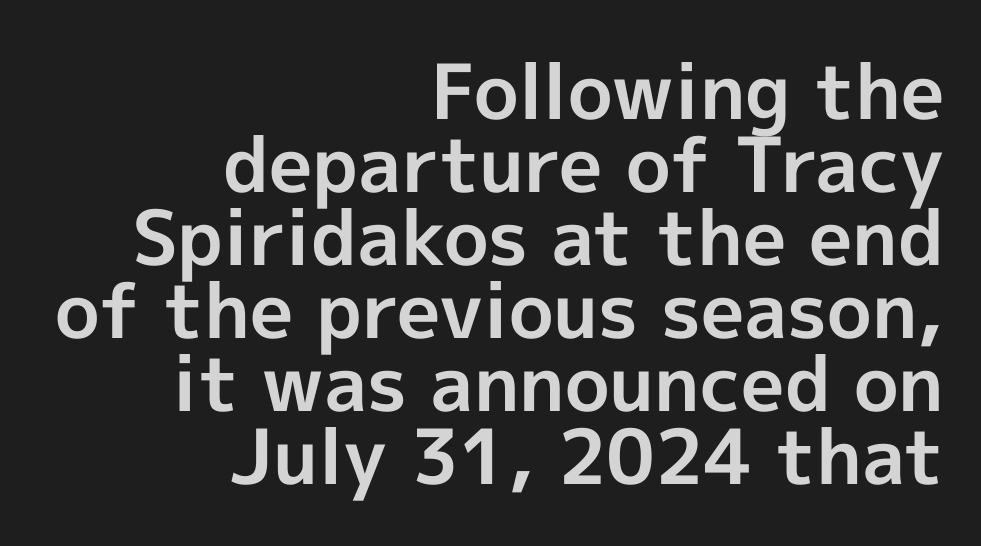
{"serif": "no", "italic": "no", "bold": "yes", "weight": "bold", "width": "normal", "x_height": "medium", "monospaced": "no", "underline": "no", "align": "right", "line_spacing": "tight", "line_spacing_ratio": 0.96, "letter_spacing": "normal", "letter_spacing_em": 0.0, "glyph_px": 76}
